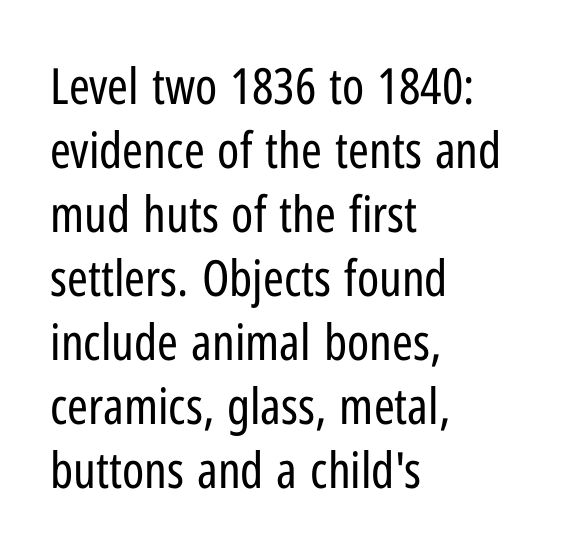
The strip under each line holds only bare page. Stem width sits at or under what a default text font uses. Note: no serifs on the glyphs. A typesetter would call this zero additional tracking. Nope, not italic — everything's standing straight.
